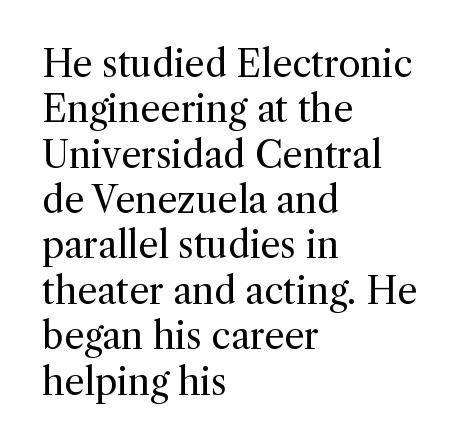
The image shows 36 px regular-weight serif type, upright; set left-aligned, normal line spacing (1.26x), normal letter spacing, not underlined; a medium x-height.
